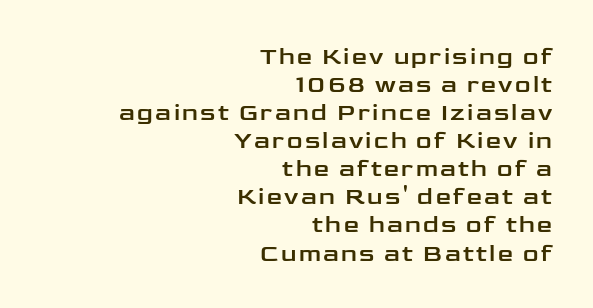
Q: Is the text italic (slanted)? A: No, it is upright.
Q: Is the text underlined? A: No.
Q: How is the paragraph aligned? A: Right-aligned.
